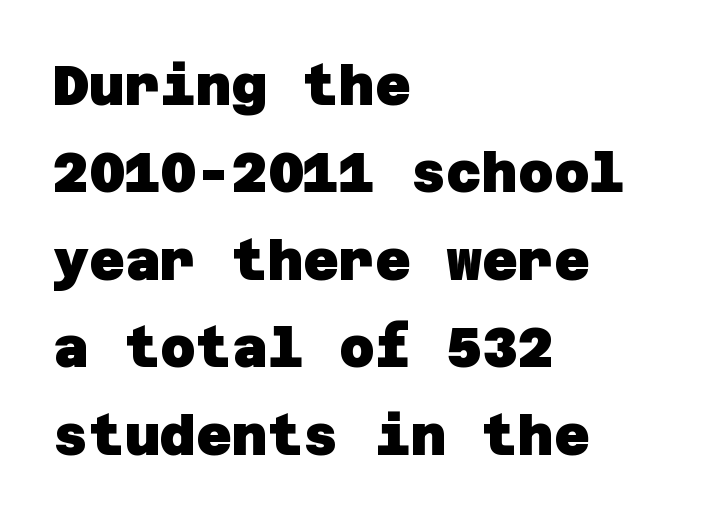
{"serif": "no", "bold": "yes", "weight": "heavy", "width": "normal", "stroke_contrast": "low", "x_height": "large", "underline": "no", "align": "left", "line_spacing": "normal", "line_spacing_ratio": 1.59, "letter_spacing": "normal", "letter_spacing_em": 0.0, "glyph_px": 55}
